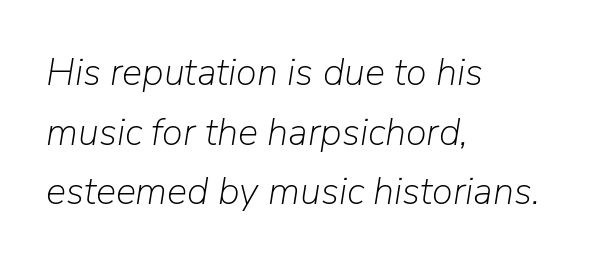
{"italic": "yes", "lean": "right", "slant_degrees": 9, "bold": "no", "weight": "light", "width": "normal", "stroke_contrast": "low", "x_height": "medium", "monospaced": "no", "underline": "no", "align": "left", "line_spacing": "normal", "line_spacing_ratio": 1.57, "letter_spacing": "normal", "letter_spacing_em": 0.0, "glyph_px": 38}
